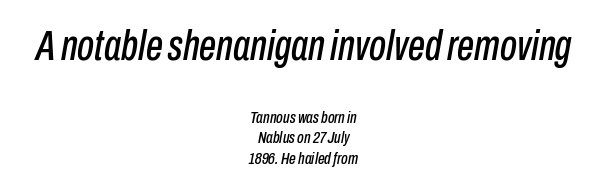
Q: Is the text italic (slanted)? A: Yes, it leans right by about 10 degrees.
Q: Is the text underlined? A: No.
Q: How is the paragraph aligned? A: Centered.
Q: Is the spacing between letters normal or unusually wide? A: Normal.
Q: Which block of text is set in a larger size, the first (top) or the second (bottom)? A: The first (top) one.
Q: Width (condensed, normal, or wide)? A: Condensed.
Q: Stroke contrast? A: Low.
Q: x-height? A: Medium.
Q: Monospaced? A: No.
